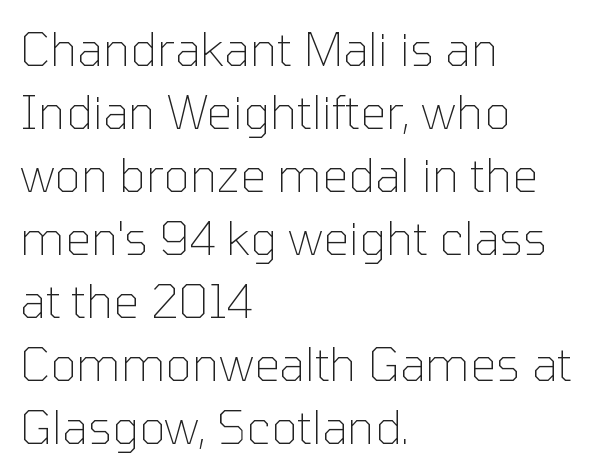
Q: Is the text bold? A: No.
Q: Is the text italic (slanted)? A: No, it is upright.
Q: Is the typeface a serif or a sans-serif typeface? A: Sans-serif.
Q: Is the text underlined? A: No.
Q: How is the paragraph aligned? A: Left-aligned.
Q: Is the spacing between letters normal or unusually wide? A: Normal.
Q: Is the spacing between lines tight, normal or loose? A: Normal.
Q: Width (condensed, normal, or wide)? A: Normal.
Q: Stroke contrast? A: Low.
Q: x-height? A: Medium.
Q: Monospaced? A: No.
